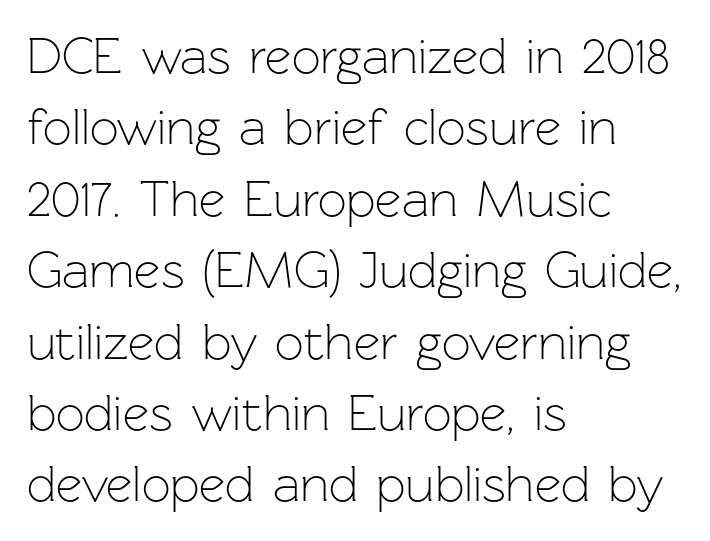
The image shows 51 px light sans-serif type, upright; set left-aligned, normal line spacing (1.4x), normal letter spacing, not underlined; low stroke contrast and a medium x-height.
